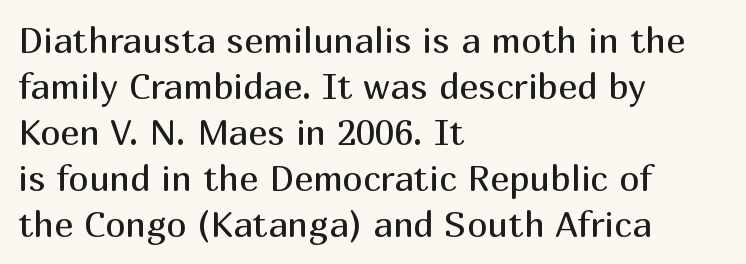
Notice how the passage keeps a crisp vertical edge on the left only. Weight: not bold — regular or lighter. Evenly set lines give the paragraph a standard silhouette. Varying glyph widths throughout — classic text-font behaviour. Type without underlining. Type style note: lacks serifs.
